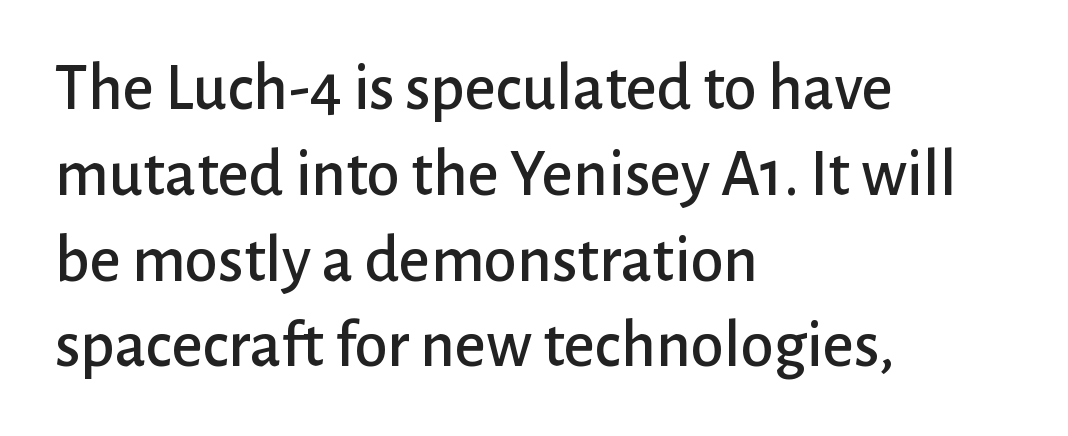
The image shows 67 px sans-serif type, upright; set left-aligned, normal line spacing (1.28x), normal letter spacing, not underlined; low stroke contrast and a medium x-height.
